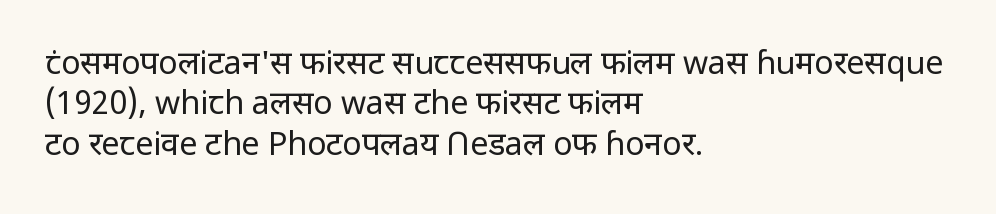
This is the regular roman posture of the typeface. Leading matches the norm, producing a regular column. Caption: multi-line text, flush left, ragged right. A typesetter would call this proportional, since set widths differ per character. Heaviness? Minimal to ordinary, like unemphasized prose.
